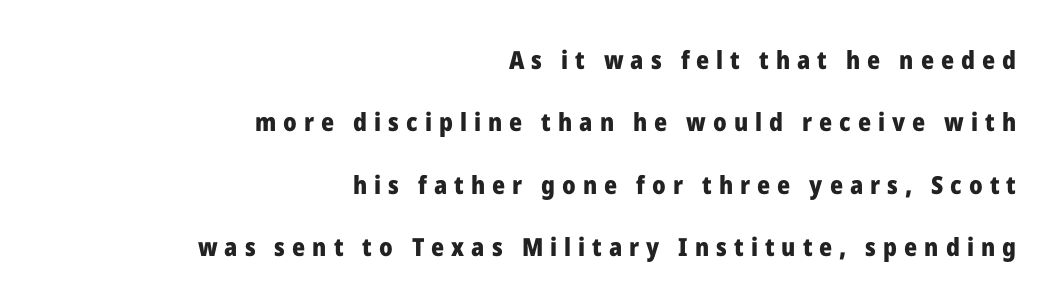
Descenders hang freely into open space. Emphasis by weight is at full strength: bold. The letterforms stand isolated, each surrounded by extra space. Reading down the column, the eye jumps a long way to each next line. Ascenders rise straight up at ninety degrees.
